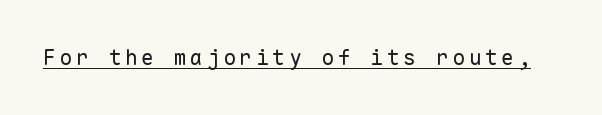
The image shows 21 px text type, upright; set underlined.
